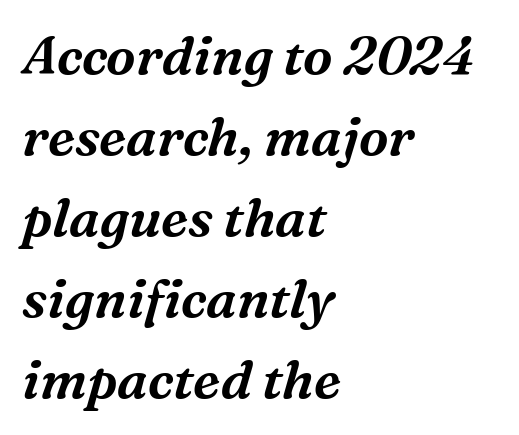
The image shows 53 px serif type, italic (leaning right); set left-aligned, normal line spacing (1.53x), normal letter spacing, not underlined; medium stroke contrast and a medium x-height.
